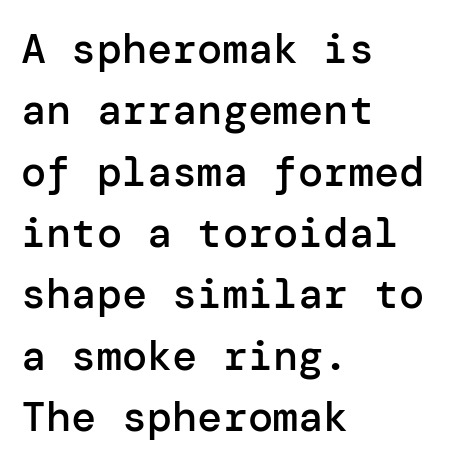
{"serif": "no", "italic": "no", "bold": "semi", "weight": "semibold", "width": "normal", "stroke_contrast": "low", "x_height": "medium", "underline": "no", "align": "left", "line_spacing": "normal", "line_spacing_ratio": 1.46, "letter_spacing": "normal", "letter_spacing_em": 0.0, "glyph_px": 42}
